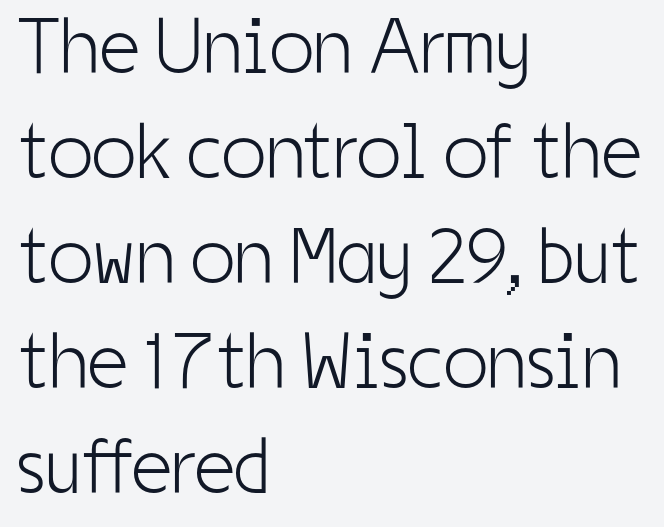
The image shows 79 px light, condensed sans-serif type, upright; set left-aligned, normal line spacing (1.33x), normal letter spacing, not underlined; low stroke contrast and a medium x-height.
